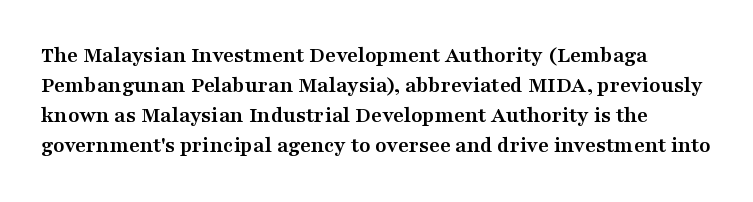
As a designer I'd log this as weight 700, bold. Italic? Not at all — the glyphs are vertical. Type without underlining. Letter spacing: default. Compared with typical paragraphs, the rows here are spaced about the same.
